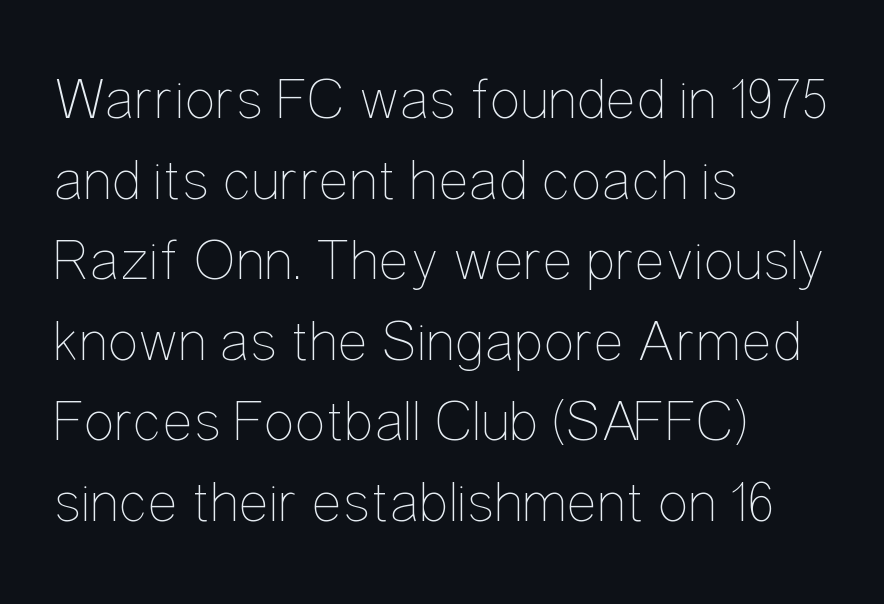
Q: Is the text bold? A: No.
Q: Is the text italic (slanted)? A: No, it is upright.
Q: Is the text underlined? A: No.
Q: How is the paragraph aligned? A: Left-aligned.
Q: Is the spacing between letters normal or unusually wide? A: Normal.
Q: Is the spacing between lines tight, normal or loose? A: Normal.
Q: Width (condensed, normal, or wide)? A: Condensed.
Q: Stroke contrast? A: Low.
Q: x-height? A: Medium.
Q: Monospaced? A: No.
